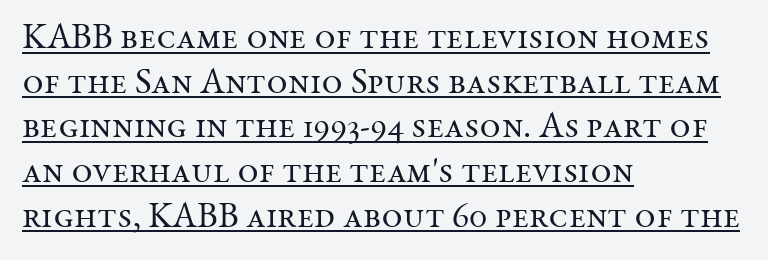
The image shows 36 px regular-weight serif type, upright; set left-aligned, line spacing 1.24x, normal letter spacing, underlined; medium stroke contrast and a medium x-height.
